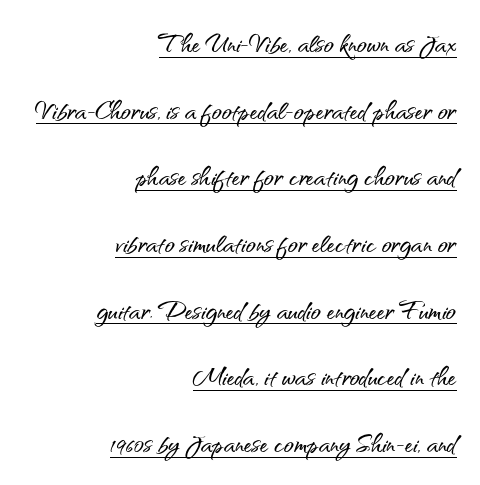
Q: Is the text italic (slanted)? A: Yes.
Q: Is the typeface a serif or a sans-serif typeface? A: Sans-serif.
Q: Is the text underlined? A: Yes.
Q: How is the paragraph aligned? A: Right-aligned.
Q: Is the spacing between letters normal or unusually wide? A: Normal.
Q: Is the spacing between lines tight, normal or loose? A: Loose.
Q: Width (condensed, normal, or wide)? A: Normal.
Q: Stroke contrast? A: Medium.
Q: x-height? A: Small.
Q: Monospaced? A: No.
